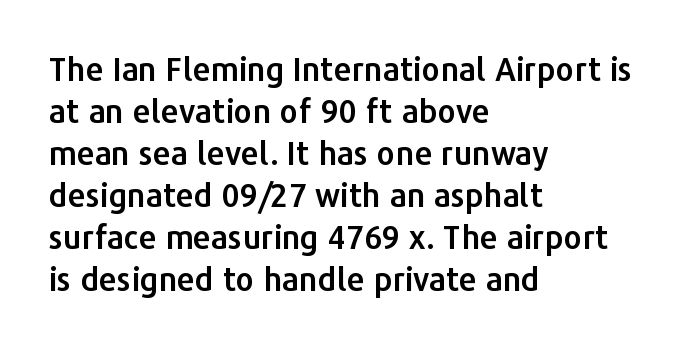
Q: Is the text italic (slanted)? A: No, it is upright.
Q: Is the typeface a serif or a sans-serif typeface? A: Sans-serif.
Q: Is the text underlined? A: No.
Q: How is the paragraph aligned? A: Left-aligned.
Q: Is the spacing between letters normal or unusually wide? A: Normal.
Q: Is the spacing between lines tight, normal or loose? A: Normal.
Q: Width (condensed, normal, or wide)? A: Normal.
Q: Stroke contrast? A: Low.
Q: x-height? A: Medium.
Q: Monospaced? A: No.
